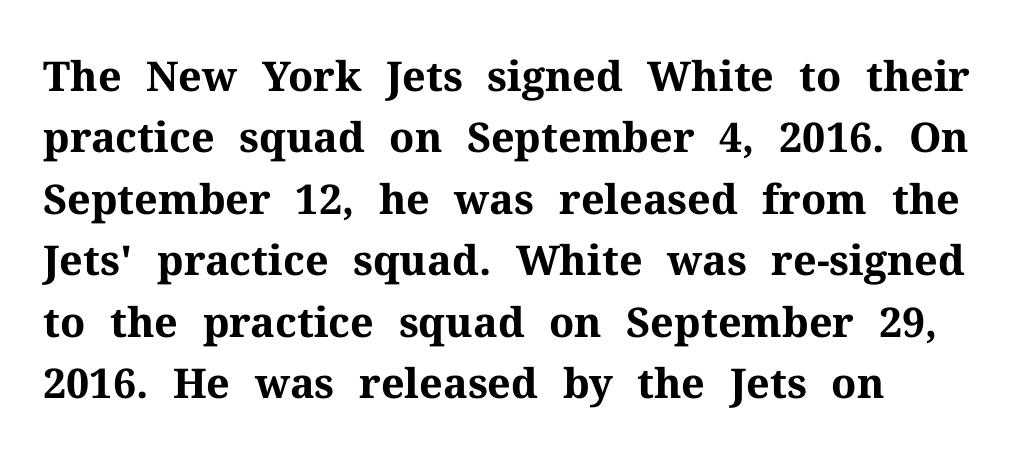
Q: Is the text bold? A: Yes.
Q: Is the text italic (slanted)? A: No, it is upright.
Q: Is the typeface a serif or a sans-serif typeface? A: Serif.
Q: Is the text underlined? A: No.
Q: How is the paragraph aligned? A: Left-aligned.
Q: Is the spacing between letters normal or unusually wide? A: Normal.
Q: Is the spacing between lines tight, normal or loose? A: Normal.
Q: Width (condensed, normal, or wide)? A: Normal.
Q: Stroke contrast? A: Medium.
Q: x-height? A: Medium.
Q: Monospaced? A: No.
